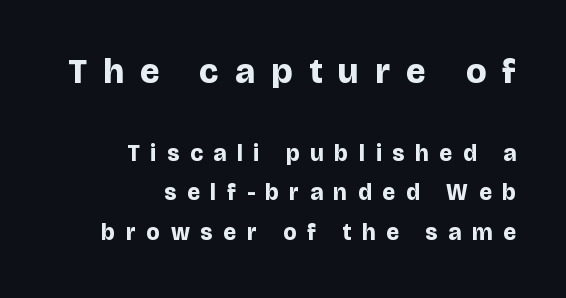
Q: Is the text bold? A: Yes.
Q: Is the text italic (slanted)? A: No, it is upright.
Q: Is the typeface a serif or a sans-serif typeface? A: Sans-serif.
Q: Is the text underlined? A: No.
Q: How is the paragraph aligned? A: Right-aligned.
Q: Is the spacing between letters normal or unusually wide? A: Unusually wide.
Q: Which block of text is set in a larger size, the first (top) or the second (bottom)? A: The first (top) one.
Q: Width (condensed, normal, or wide)? A: Normal.
Q: Stroke contrast? A: Low.
Q: x-height? A: Large.
Q: Monospaced? A: No.
